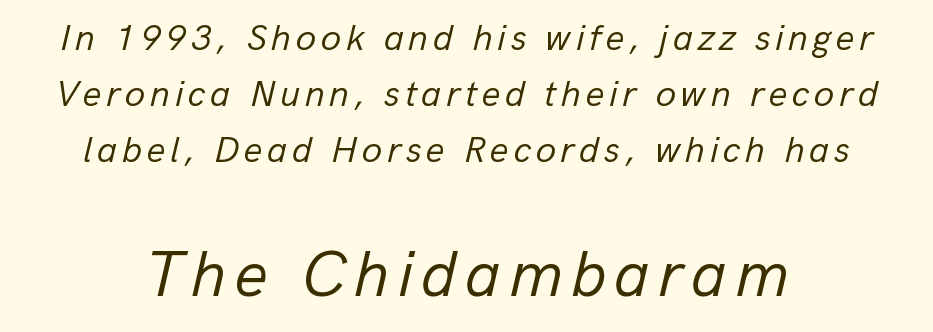
Spacing verdict: proportional, widths tailored to each character. The leading is moderate, giving the passage an even texture. Heft: none added — not bold. A clean baseline with only descenders dipping below it. Posture: slanted. The composition opens small and finishes big.
